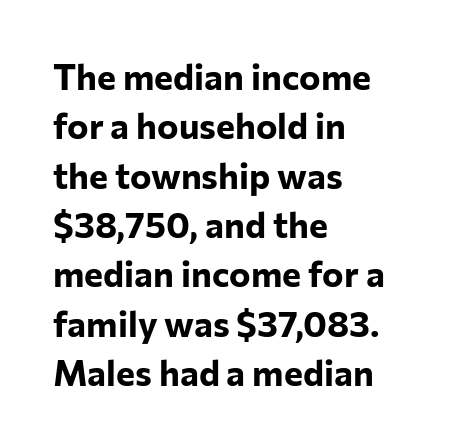
Q: Is the text bold? A: Yes.
Q: Is the text italic (slanted)? A: No, it is upright.
Q: Is the typeface a serif or a sans-serif typeface? A: Sans-serif.
Q: Is the text underlined? A: No.
Q: How is the paragraph aligned? A: Left-aligned.
Q: Is the spacing between letters normal or unusually wide? A: Normal.
Q: Is the spacing between lines tight, normal or loose? A: Normal.
Q: Width (condensed, normal, or wide)? A: Normal.
Q: Stroke contrast? A: Low.
Q: x-height? A: Medium.
Q: Monospaced? A: No.
